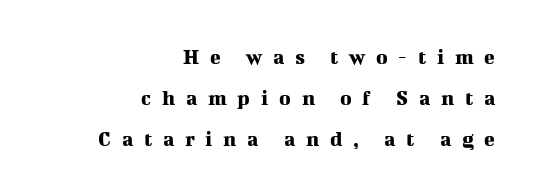
The image shows 22 px text type, upright; set right-aligned, line spacing 1.86x, unusually wide letter spacing (+0.49 em), not underlined.
